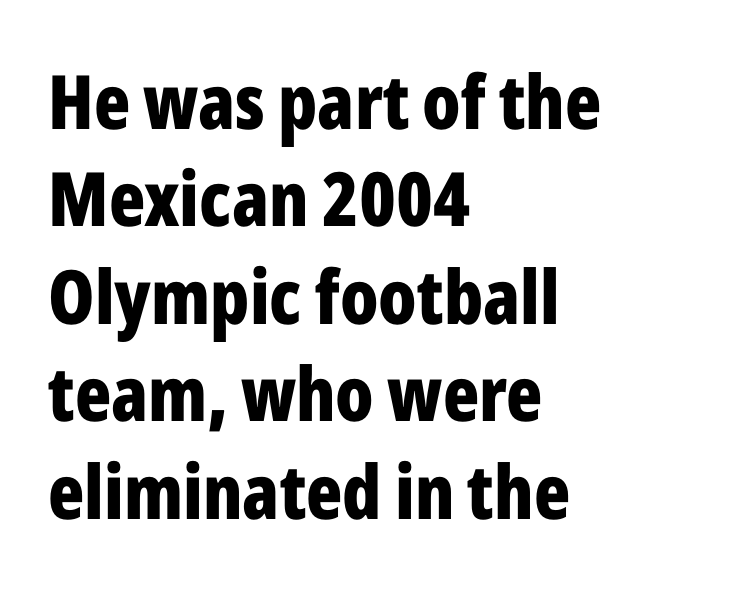
Q: Is the text bold? A: Yes.
Q: Is the text italic (slanted)? A: No, it is upright.
Q: Is the typeface a serif or a sans-serif typeface? A: Sans-serif.
Q: Is the text underlined? A: No.
Q: How is the paragraph aligned? A: Left-aligned.
Q: Is the spacing between letters normal or unusually wide? A: Normal.
Q: Is the spacing between lines tight, normal or loose? A: Normal.
Q: Width (condensed, normal, or wide)? A: Condensed.
Q: Stroke contrast? A: Low.
Q: x-height? A: Medium.
Q: Monospaced? A: No.
